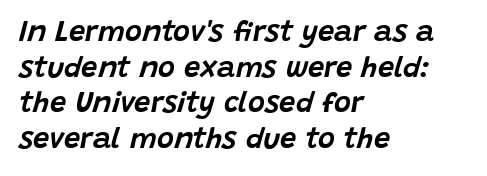
The words here are not underlined. The face used here is rendered with its standard letterfit. Rendered with sloped, italic letterforms. Left-aligned paragraph, ragged on the right.
